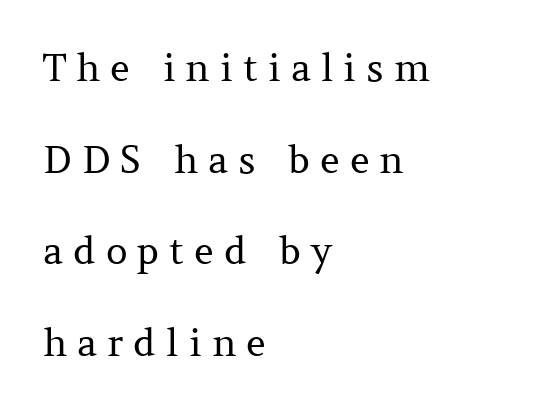
The image shows 38 px regular-weight serif type, upright; set left-aligned, loose line spacing (2.41x), unusually wide letter spacing (+0.26 em), not underlined; medium stroke contrast and a medium x-height.
